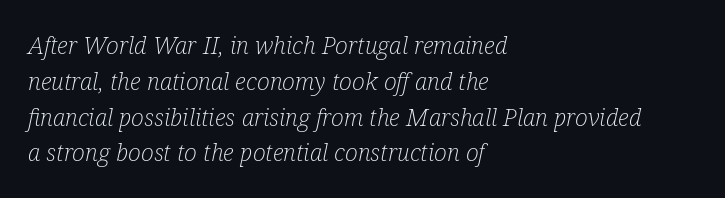
Q: Is the text bold? A: No.
Q: Is the text italic (slanted)? A: Yes, it leans right by about 12 degrees.
Q: Is the text underlined? A: No.
Q: How is the paragraph aligned? A: Left-aligned.
Q: Is the spacing between letters normal or unusually wide? A: Normal.
Q: Is the spacing between lines tight, normal or loose? A: Normal.
